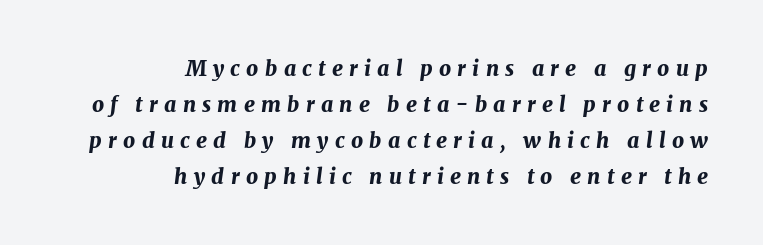
The image shows 21 px bold type, italic (leaning right); set right-aligned, line spacing 1.71x, unusually wide letter spacing (+0.3 em), not underlined.
